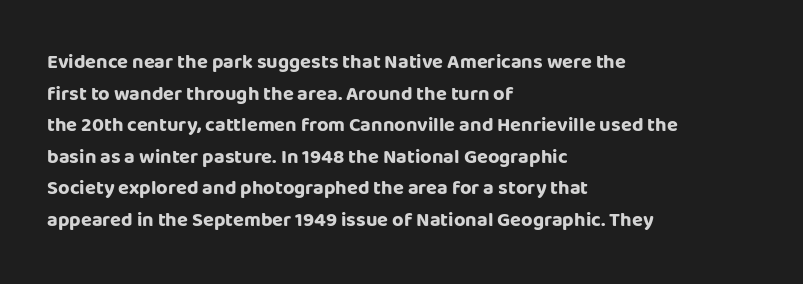
Q: Is the text bold? A: Yes.
Q: Is the text italic (slanted)? A: No, it is upright.
Q: Is the text underlined? A: No.
Q: How is the paragraph aligned? A: Left-aligned.
Q: Is the spacing between letters normal or unusually wide? A: Normal.
Q: Is the spacing between lines tight, normal or loose? A: Normal.
